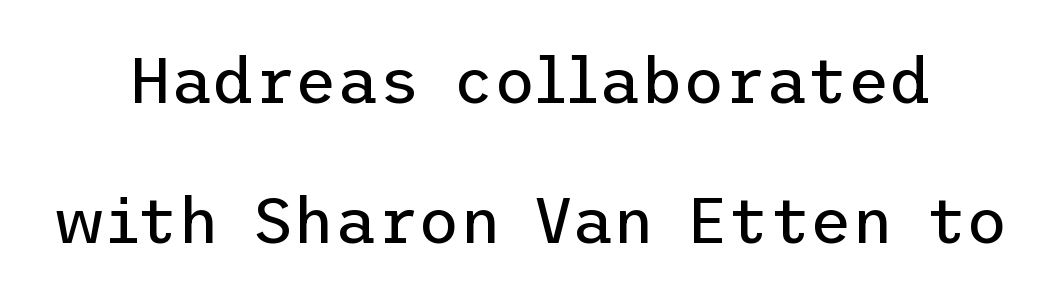
Q: Is the text bold? A: No.
Q: Is the text italic (slanted)? A: No, it is upright.
Q: Is the typeface a serif or a sans-serif typeface? A: Sans-serif.
Q: Is the text underlined? A: No.
Q: Is the spacing between letters normal or unusually wide? A: Normal.
Q: Is the spacing between lines tight, normal or loose? A: Loose.
Q: Width (condensed, normal, or wide)? A: Normal.
Q: Stroke contrast? A: Low.
Q: x-height? A: Medium.
